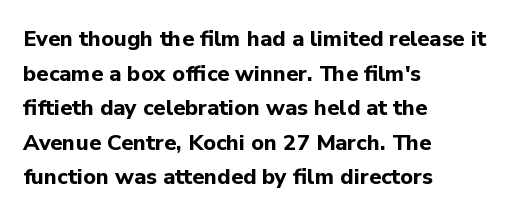
Q: Is the text bold? A: Yes.
Q: Is the text italic (slanted)? A: No, it is upright.
Q: Is the text underlined? A: No.
Q: How is the paragraph aligned? A: Left-aligned.
Q: Is the spacing between letters normal or unusually wide? A: Normal.
Q: Is the spacing between lines tight, normal or loose? A: Normal.
